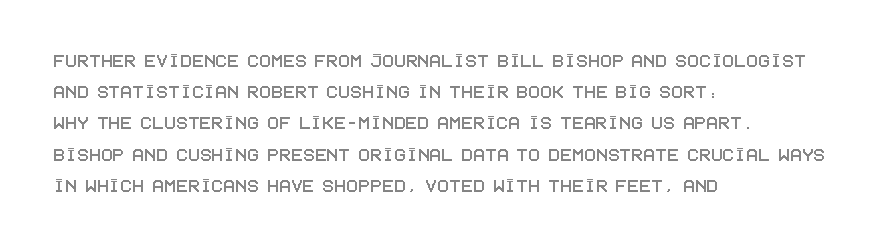
Nope, not italic — everything's standing straight. You could call the tracking neutral — neither tight nor loose. Descenders hang freely into open space. Vertical spacing — default. The compositor pushed each line to the left boundary.
